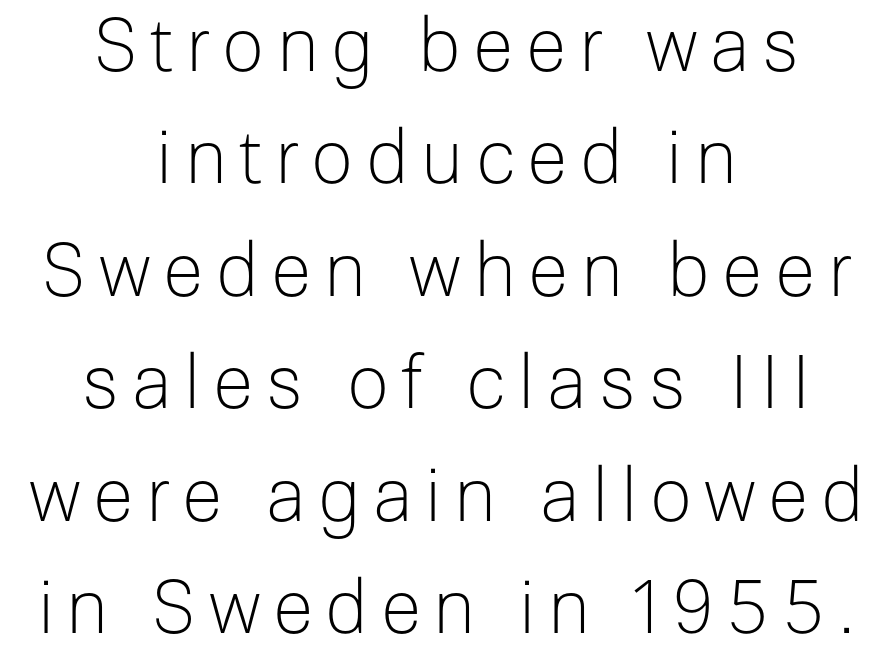
Q: Is the text bold? A: No.
Q: Is the text italic (slanted)? A: No, it is upright.
Q: Is the typeface a serif or a sans-serif typeface? A: Sans-serif.
Q: Is the text underlined? A: No.
Q: How is the paragraph aligned? A: Centered.
Q: Is the spacing between lines tight, normal or loose? A: Normal.
Q: Width (condensed, normal, or wide)? A: Normal.
Q: Stroke contrast? A: Low.
Q: x-height? A: Medium.
Q: Monospaced? A: No.
